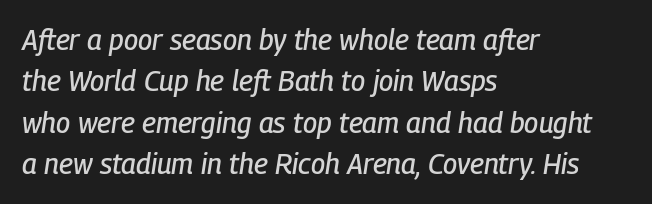
{"italic": "yes", "lean": "right", "slant_degrees": 9, "width": "condensed", "stroke_contrast": "low", "x_height": "medium", "monospaced": "no", "underline": "no", "align": "left", "line_spacing": "normal", "line_spacing_ratio": 1.48, "letter_spacing": "normal", "letter_spacing_em": 0.0, "glyph_px": 28}
